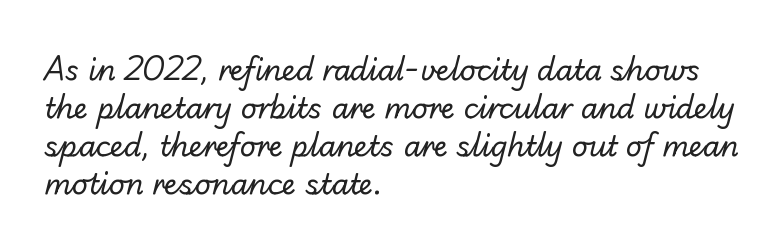
In CSS terms this would be text-align: left. Check where the strokes stop: nothing finishes them off — pure sans. Reading down the column, the eye jumps a familiar distance to each next line. Each row of text sits above clean, open space.
